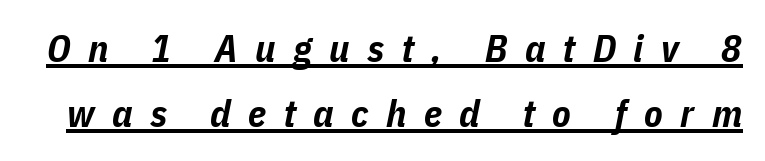
Q: Is the text bold? A: Yes.
Q: Is the text italic (slanted)? A: Yes, it leans right by about 11 degrees.
Q: Is the text underlined? A: Yes.
Q: Is the spacing between letters normal or unusually wide? A: Unusually wide.
Q: Is the spacing between lines tight, normal or loose? A: Normal.
Q: Width (condensed, normal, or wide)? A: Condensed.
Q: Stroke contrast? A: Low.
Q: x-height? A: Medium.
Q: Monospaced? A: No.
